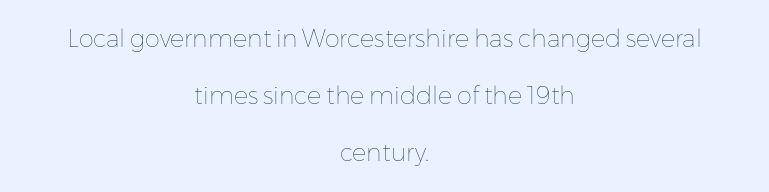
Q: Is the text bold? A: No.
Q: Is the text italic (slanted)? A: No, it is upright.
Q: Is the text underlined? A: No.
Q: How is the paragraph aligned? A: Centered.
Q: Is the spacing between letters normal or unusually wide? A: Normal.
Q: Is the spacing between lines tight, normal or loose? A: Loose.
